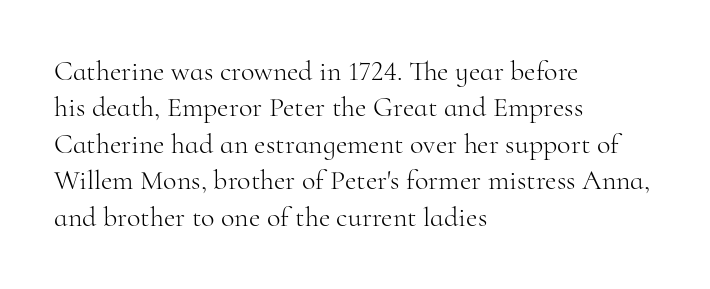
The image shows 28 px light serif type, upright; set left-aligned, normal line spacing (1.3x), normal letter spacing, not underlined; high stroke contrast and a small x-height.
